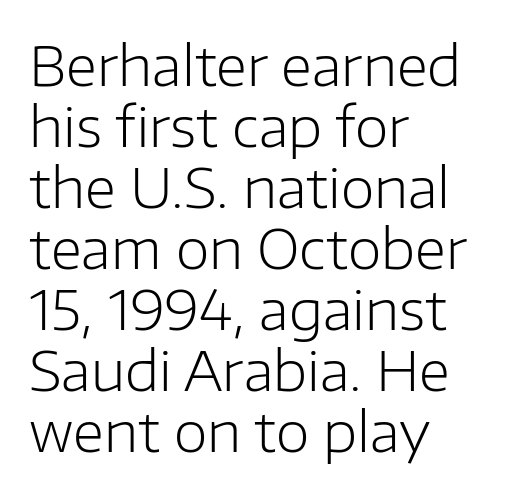
The image shows 55 px light sans-serif type, upright; set left-aligned, tight line spacing (1.11x), normal letter spacing, not underlined; low stroke contrast and a medium x-height.
